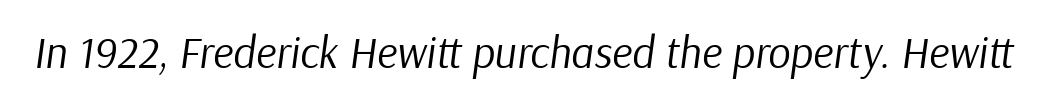
Q: Is the text bold? A: No.
Q: Is the text italic (slanted)? A: Yes, it leans right by about 9 degrees.
Q: Is the text underlined? A: No.
Q: Is the spacing between letters normal or unusually wide? A: Normal.
Q: Width (condensed, normal, or wide)? A: Normal.
Q: Stroke contrast? A: Low.
Q: x-height? A: Medium.
Q: Monospaced? A: No.
